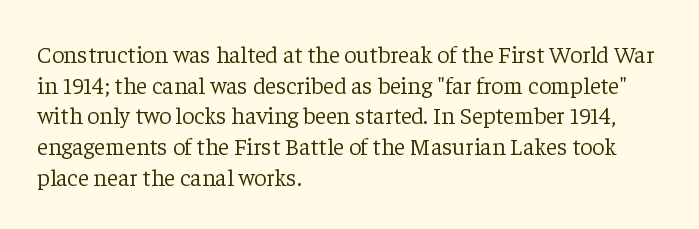
Is the type heavy? It reads as light-to-regular instead. Leftover space on each line is placed entirely after the last word. Characters follow at the spacing the type designer built in. The passage shown stacks its lines at a standard gap.
